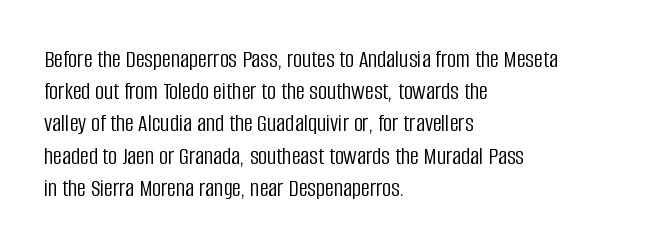
Q: Is the text bold? A: No.
Q: Is the text italic (slanted)? A: No, it is upright.
Q: Is the text underlined? A: No.
Q: How is the paragraph aligned? A: Left-aligned.
Q: Is the spacing between letters normal or unusually wide? A: Normal.
Q: Is the spacing between lines tight, normal or loose? A: Normal.
